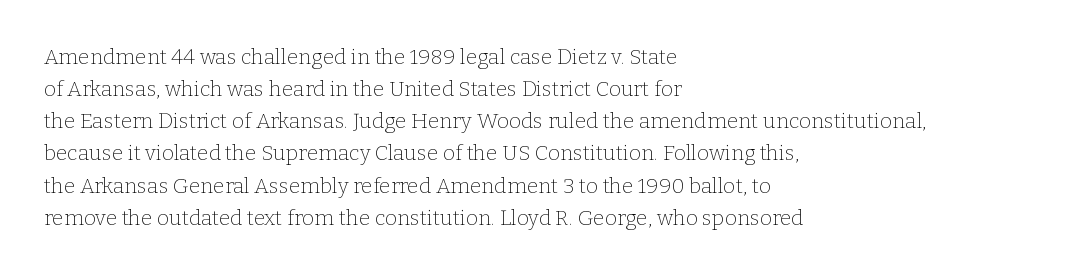
Q: Is the text bold? A: No.
Q: Is the text italic (slanted)? A: No, it is upright.
Q: Is the text underlined? A: No.
Q: How is the paragraph aligned? A: Left-aligned.
Q: Is the spacing between letters normal or unusually wide? A: Normal.
Q: Is the spacing between lines tight, normal or loose? A: Normal.
